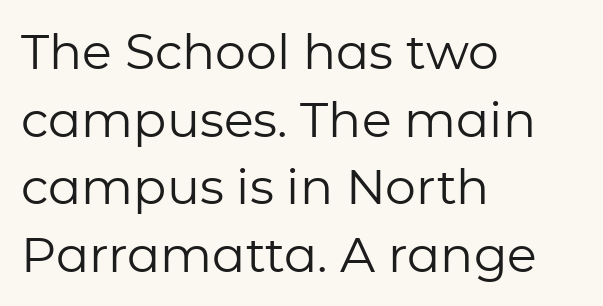
{"serif": "no", "italic": "no", "bold": "no", "weight": "regular", "width": "normal", "stroke_contrast": "low", "x_height": "medium", "monospaced": "no", "underline": "no", "align": "left", "line_spacing": "normal", "line_spacing_ratio": 1.38, "letter_spacing": "normal", "letter_spacing_em": 0.0, "glyph_px": 49}
